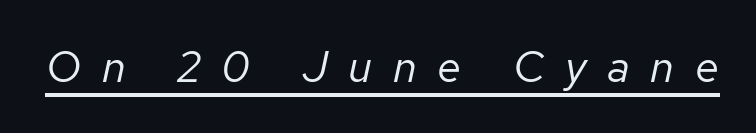
Compared with typical body copy, the letter spacing here is much looser. Does a line run under the words? Yes, clearly. Italic? Definitely — the glyphs are oblique. Stroke thickness stays within the range of a standard reading face or lighter. This sample has the flowing, uneven cadence of proportional lettering.
